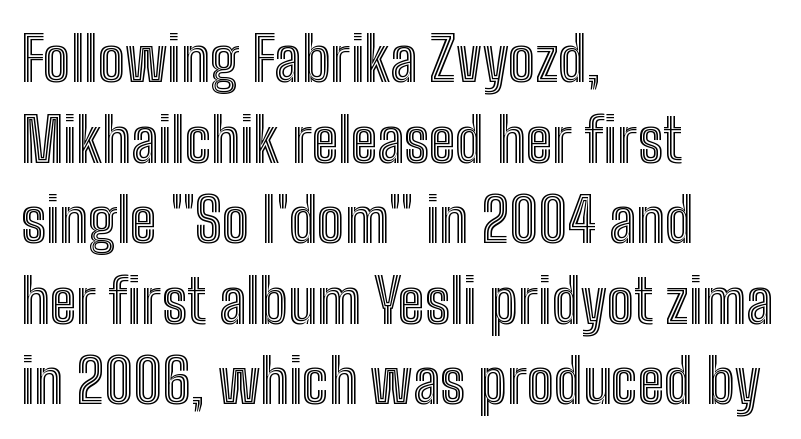
{"italic": "no", "width": "condensed", "x_height": "medium", "monospaced": "no", "underline": "no", "align": "left", "line_spacing": "normal", "line_spacing_ratio": 1.32, "letter_spacing": "normal", "letter_spacing_em": 0.0, "glyph_px": 61}
